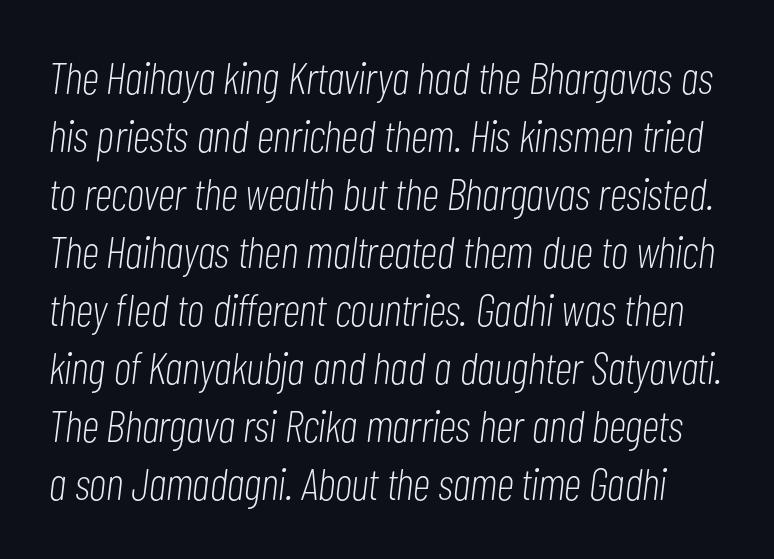
{"italic": "yes", "lean": "right", "slant_degrees": 7, "bold": "no", "weight": "light", "width": "condensed", "stroke_contrast": "low", "x_height": "medium", "monospaced": "no", "underline": "no", "line_spacing": "normal", "line_spacing_ratio": 1.29, "letter_spacing": "normal", "letter_spacing_em": 0.0, "glyph_px": 45}
